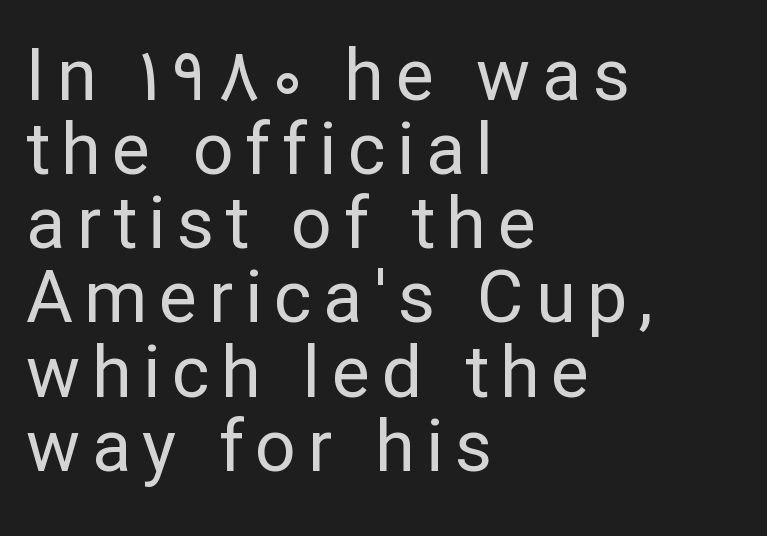
{"serif": "no", "italic": "no", "bold": "no", "weight": "regular", "width": "normal", "stroke_contrast": "low", "x_height": "medium", "monospaced": "no", "underline": "no", "align": "left", "line_spacing": "tight", "line_spacing_ratio": 1.03, "glyph_px": 72}
